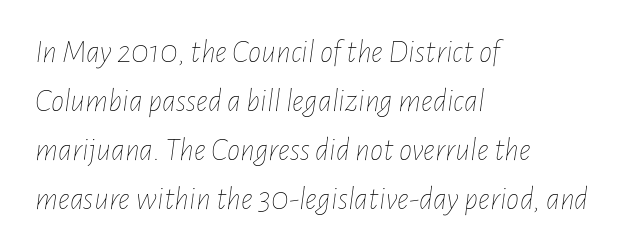
The image shows 33 px thin, condensed type, italic (leaning right); set left-aligned, normal line spacing (1.48x), normal letter spacing, not underlined; low stroke contrast and a medium x-height.
